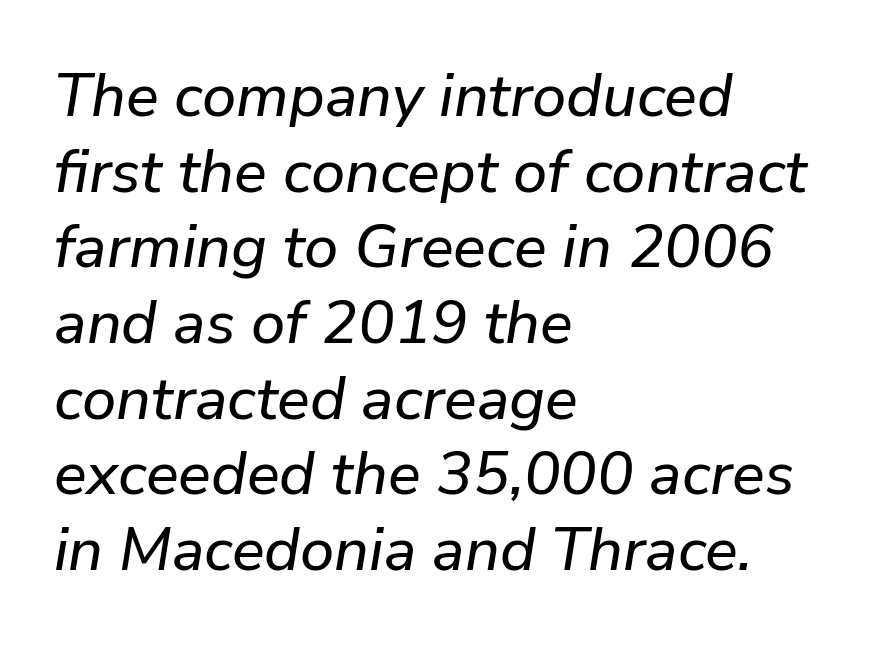
Q: Is the text italic (slanted)? A: Yes, it leans right by about 9 degrees.
Q: Is the text underlined? A: No.
Q: How is the paragraph aligned? A: Left-aligned.
Q: Is the spacing between letters normal or unusually wide? A: Normal.
Q: Width (condensed, normal, or wide)? A: Normal.
Q: Stroke contrast? A: Low.
Q: x-height? A: Medium.
Q: Monospaced? A: No.
